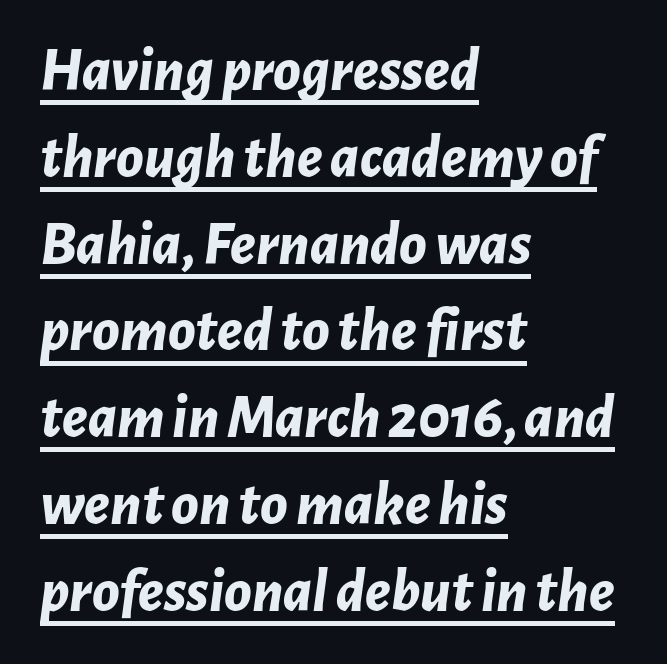
Q: Is the text bold? A: Yes.
Q: Is the text italic (slanted)? A: Yes, it leans right by about 7 degrees.
Q: Is the text underlined? A: Yes.
Q: How is the paragraph aligned? A: Left-aligned.
Q: Is the spacing between letters normal or unusually wide? A: Normal.
Q: Is the spacing between lines tight, normal or loose? A: Normal.
Q: Width (condensed, normal, or wide)? A: Normal.
Q: Stroke contrast? A: Low.
Q: x-height? A: Medium.
Q: Monospaced? A: No.
